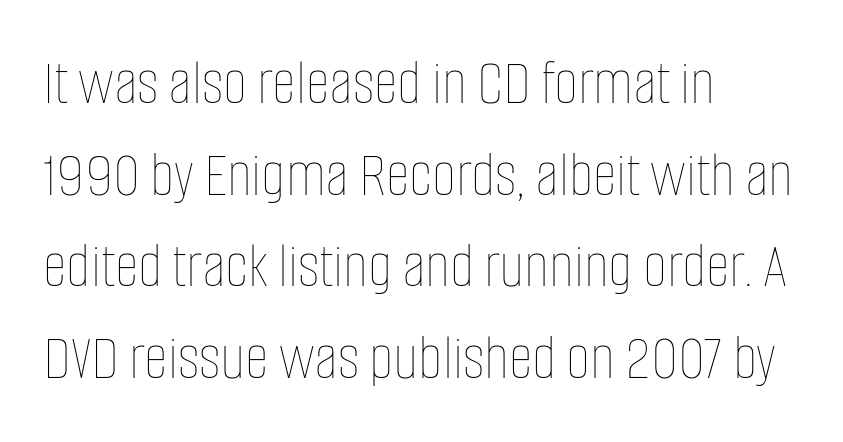
A light-to-regular cut is what we see here. A clean baseline with only descenders dipping below it. Is there much room between lines? A standard amount, neither cramped nor airy. This sample uses an upright cut, with every glyph sitting square on the baseline. What stands out about the letter spacing? Nothing — it is the standard amount. A classic flush-left, rag-right setting is used for this passage.
